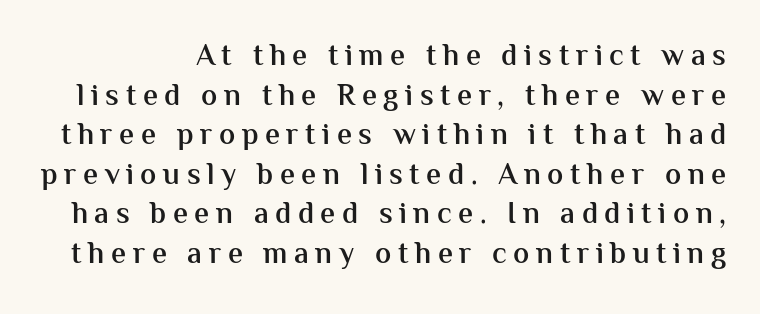
Q: Is the text bold? A: Semi-bold.
Q: Is the text italic (slanted)? A: No, it is upright.
Q: Is the typeface a serif or a sans-serif typeface? A: Sans-serif.
Q: Is the text underlined? A: No.
Q: Is the spacing between letters normal or unusually wide? A: Unusually wide.
Q: Is the spacing between lines tight, normal or loose? A: Normal.
Q: Width (condensed, normal, or wide)? A: Normal.
Q: Stroke contrast? A: Medium.
Q: x-height? A: Medium.
Q: Monospaced? A: No.
